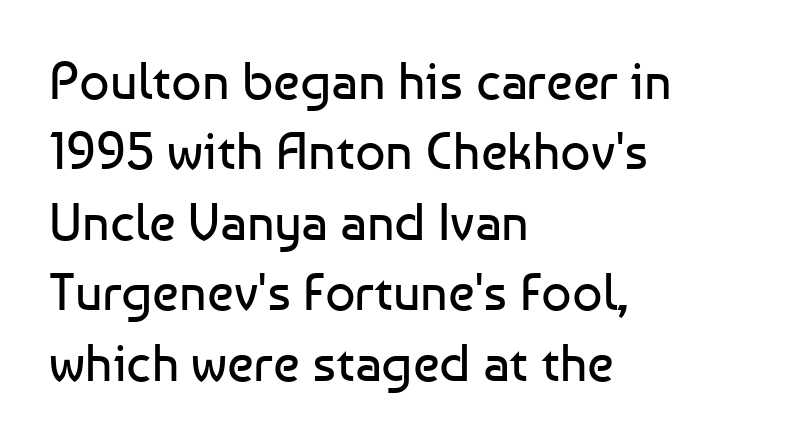
Q: Is the text bold? A: No.
Q: Is the text italic (slanted)? A: No, it is upright.
Q: Is the typeface a serif or a sans-serif typeface? A: Sans-serif.
Q: Is the text underlined? A: No.
Q: How is the paragraph aligned? A: Left-aligned.
Q: Is the spacing between letters normal or unusually wide? A: Normal.
Q: Is the spacing between lines tight, normal or loose? A: Normal.
Q: Width (condensed, normal, or wide)? A: Normal.
Q: Stroke contrast? A: Low.
Q: x-height? A: Medium.
Q: Monospaced? A: No.
